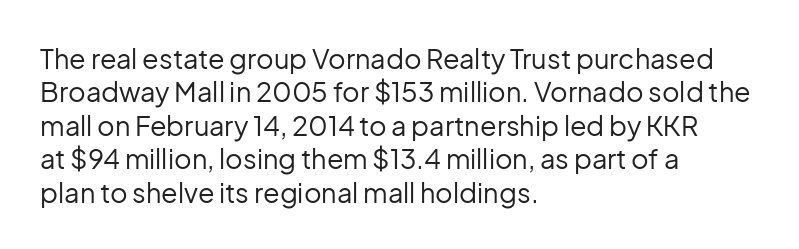
Q: Is the text bold? A: No.
Q: Is the text italic (slanted)? A: No, it is upright.
Q: Is the text underlined? A: No.
Q: How is the paragraph aligned? A: Left-aligned.
Q: Is the spacing between letters normal or unusually wide? A: Normal.
